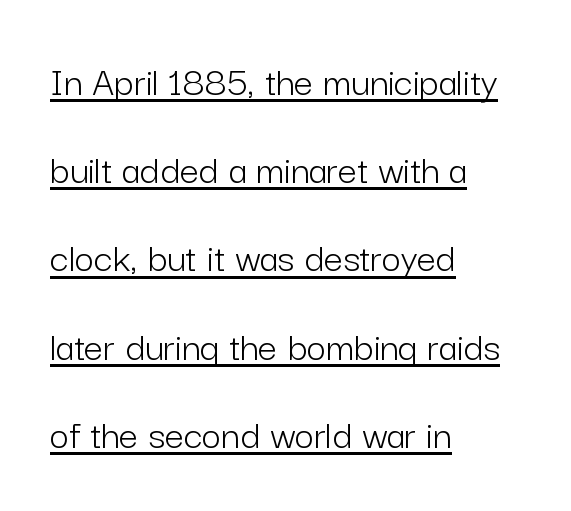
Q: Is the text bold? A: No.
Q: Is the text italic (slanted)? A: No, it is upright.
Q: Is the typeface a serif or a sans-serif typeface? A: Sans-serif.
Q: Is the text underlined? A: Yes.
Q: How is the paragraph aligned? A: Left-aligned.
Q: Is the spacing between letters normal or unusually wide? A: Normal.
Q: Is the spacing between lines tight, normal or loose? A: Loose.
Q: Width (condensed, normal, or wide)? A: Normal.
Q: Stroke contrast? A: Low.
Q: x-height? A: Medium.
Q: Monospaced? A: No.
